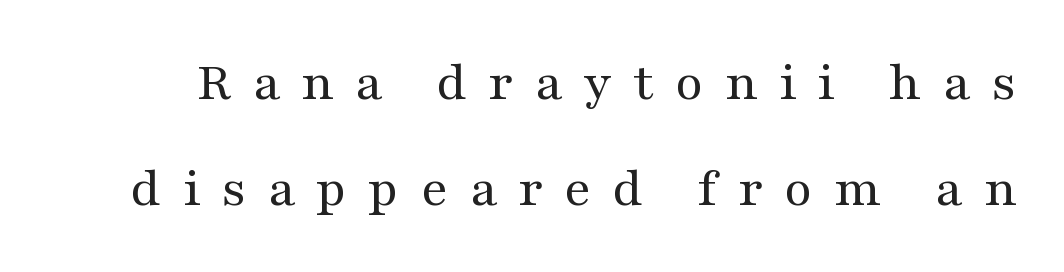
Tracking value appears strongly positive — letters spread wide. The weight would be labelled regular, book, light, or lighter still. Every character sits straight up, as roman type does. To sum up the face: it has serifs.
